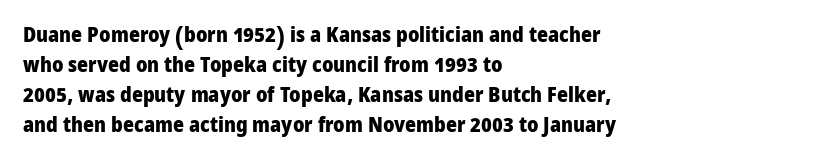
Q: Is the text bold? A: Yes.
Q: Is the text italic (slanted)? A: No, it is upright.
Q: Is the text underlined? A: No.
Q: How is the paragraph aligned? A: Left-aligned.
Q: Is the spacing between letters normal or unusually wide? A: Normal.
Q: Is the spacing between lines tight, normal or loose? A: Normal.
